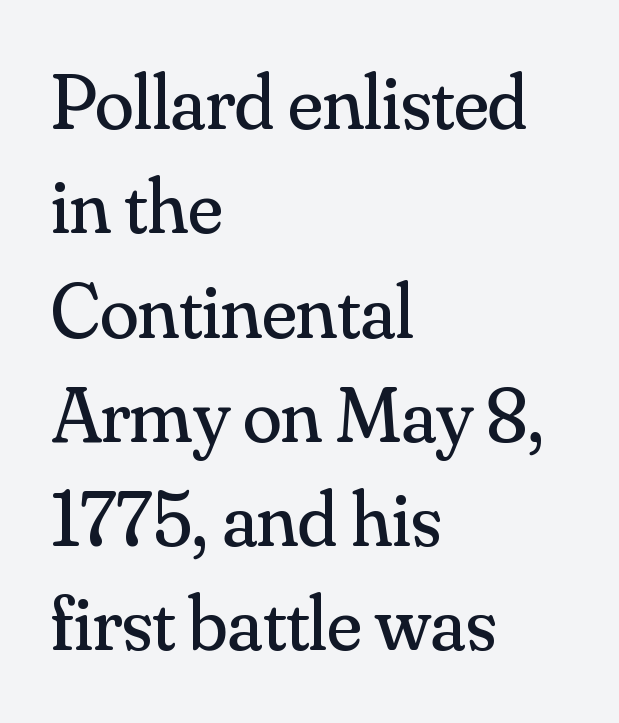
The image shows 79 px regular-weight serif type, upright; set left-aligned, normal line spacing (1.32x), normal letter spacing, not underlined; medium stroke contrast and a small x-height.
